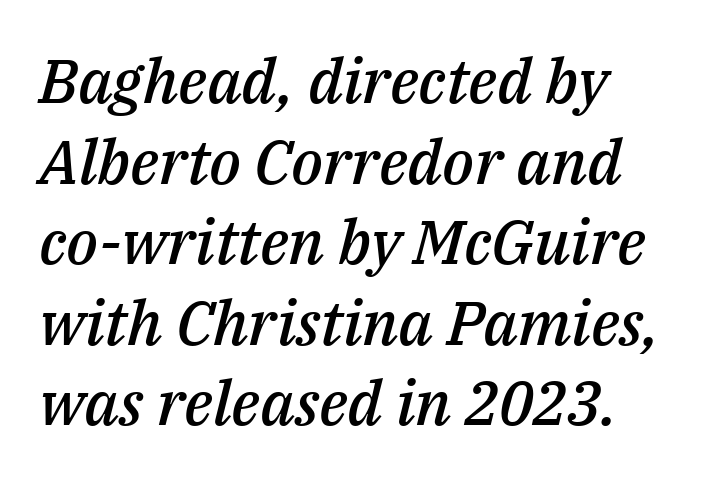
{"italic": "yes", "lean": "right", "slant_degrees": 14, "bold": "semi", "weight": "semibold", "width": "normal", "stroke_contrast": "medium", "x_height": "medium", "monospaced": "no", "underline": "no", "align": "left", "line_spacing": "normal", "line_spacing_ratio": 1.3, "letter_spacing": "normal", "letter_spacing_em": 0.0, "glyph_px": 62}
